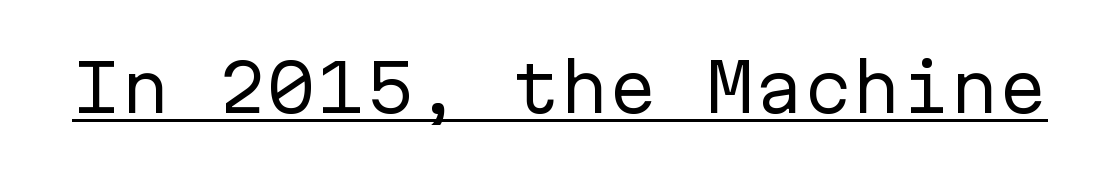
{"serif": "no", "italic": "no", "bold": "no", "weight": "regular", "width": "normal", "stroke_contrast": "low", "x_height": "medium", "monospaced": "yes", "underline": "yes", "letter_spacing": "normal", "letter_spacing_em": 0.0, "glyph_px": 65}
